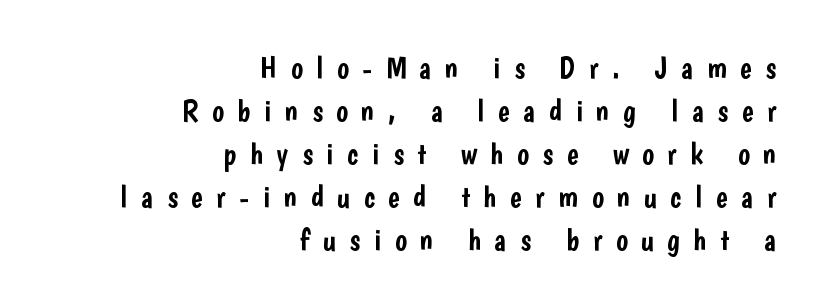
The image shows 31 px condensed sans-serif type, upright; set right-aligned, normal line spacing (1.39x), unusually wide letter spacing (+0.44 em), not underlined; low stroke contrast and a medium x-height.
